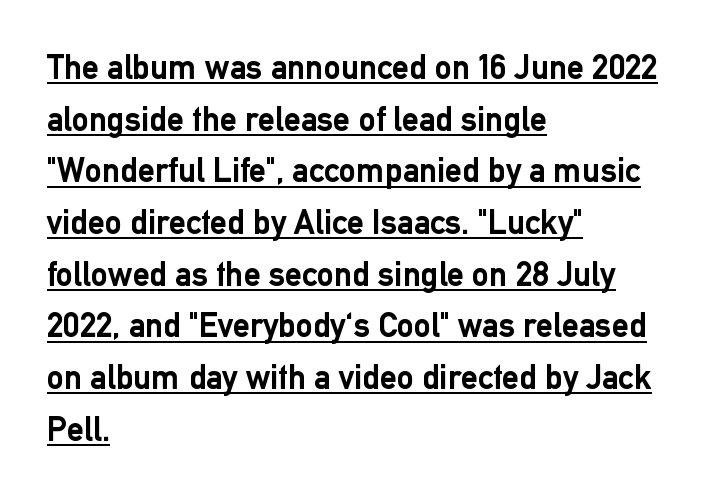
The image shows 34 px semibold sans-serif type, upright; set left-aligned, normal line spacing (1.52x), normal letter spacing, underlined; low stroke contrast and a medium x-height.
